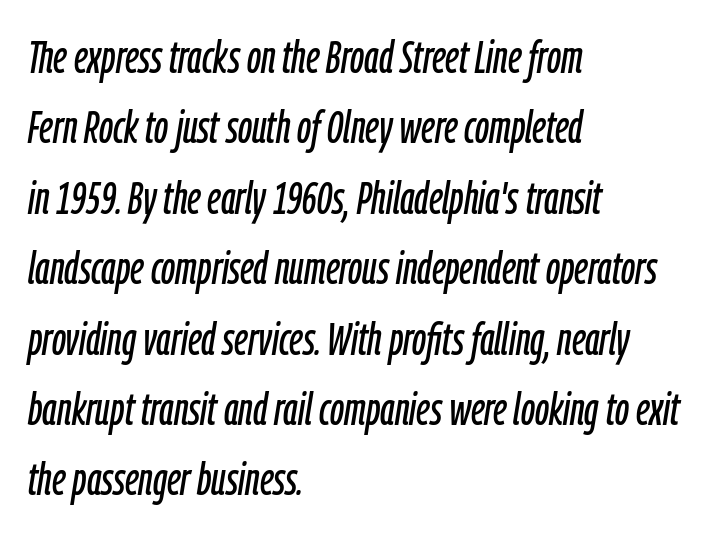
Q: Is the text italic (slanted)? A: Yes, it leans right by about 9 degrees.
Q: Is the text underlined? A: No.
Q: How is the paragraph aligned? A: Left-aligned.
Q: Is the spacing between letters normal or unusually wide? A: Normal.
Q: Is the spacing between lines tight, normal or loose? A: Normal.
Q: Width (condensed, normal, or wide)? A: Condensed.
Q: Stroke contrast? A: Low.
Q: x-height? A: Medium.
Q: Monospaced? A: No.
